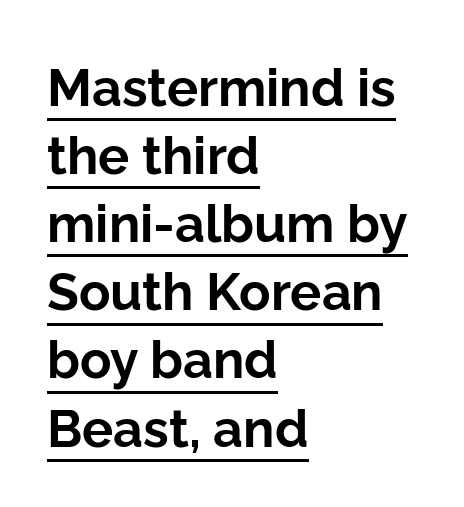
Q: Is the text bold? A: Yes.
Q: Is the text italic (slanted)? A: No, it is upright.
Q: Is the typeface a serif or a sans-serif typeface? A: Sans-serif.
Q: Is the text underlined? A: Yes.
Q: How is the paragraph aligned? A: Left-aligned.
Q: Is the spacing between letters normal or unusually wide? A: Normal.
Q: Is the spacing between lines tight, normal or loose? A: Normal.
Q: Width (condensed, normal, or wide)? A: Normal.
Q: Stroke contrast? A: Low.
Q: x-height? A: Medium.
Q: Monospaced? A: No.
